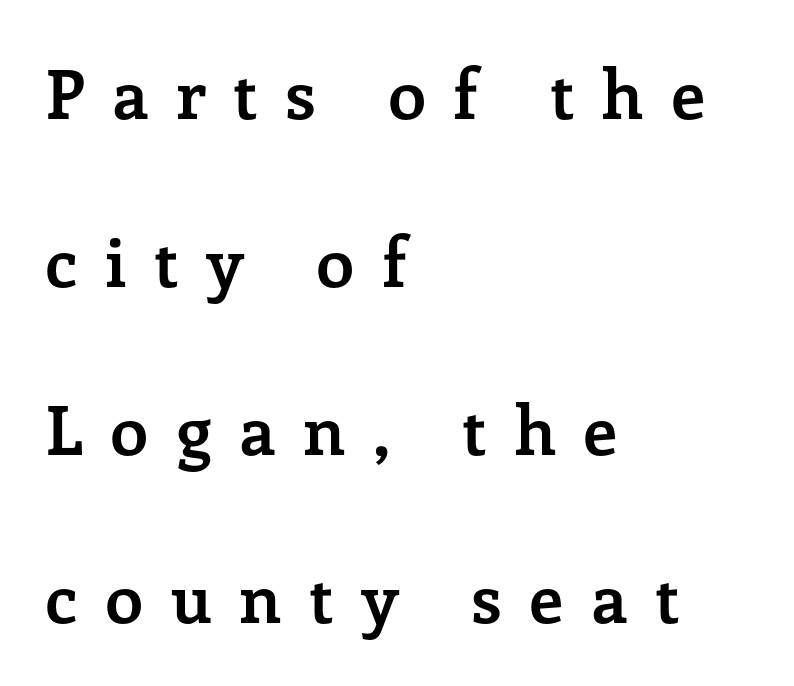
Leftover space on each line is placed entirely after the last word. Underline: absent. These lines were composed using upright roman letters. Spacing between characters has been opened up far beyond the box default. Is there much room between lines? Yes — plenty of vertical air separates them.
